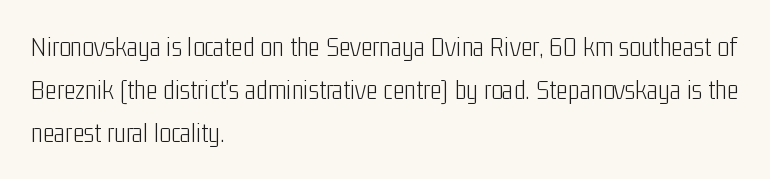
Q: Is the text bold? A: No.
Q: Is the text italic (slanted)? A: No, it is upright.
Q: Is the typeface a serif or a sans-serif typeface? A: Sans-serif.
Q: Is the text underlined? A: No.
Q: How is the paragraph aligned? A: Left-aligned.
Q: Is the spacing between letters normal or unusually wide? A: Normal.
Q: Is the spacing between lines tight, normal or loose? A: Normal.
Q: Width (condensed, normal, or wide)? A: Condensed.
Q: Stroke contrast? A: Low.
Q: x-height? A: Medium.
Q: Monospaced? A: No.
